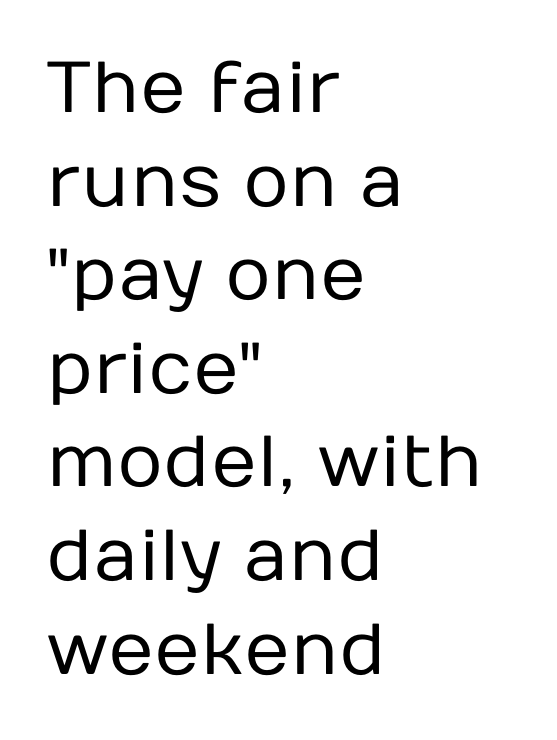
Q: Is the text bold? A: No.
Q: Is the text italic (slanted)? A: No, it is upright.
Q: Is the typeface a serif or a sans-serif typeface? A: Sans-serif.
Q: Is the text underlined? A: No.
Q: How is the paragraph aligned? A: Left-aligned.
Q: Is the spacing between letters normal or unusually wide? A: Normal.
Q: Is the spacing between lines tight, normal or loose? A: Normal.
Q: Width (condensed, normal, or wide)? A: Normal.
Q: Stroke contrast? A: Low.
Q: x-height? A: Medium.
Q: Monospaced? A: No.
